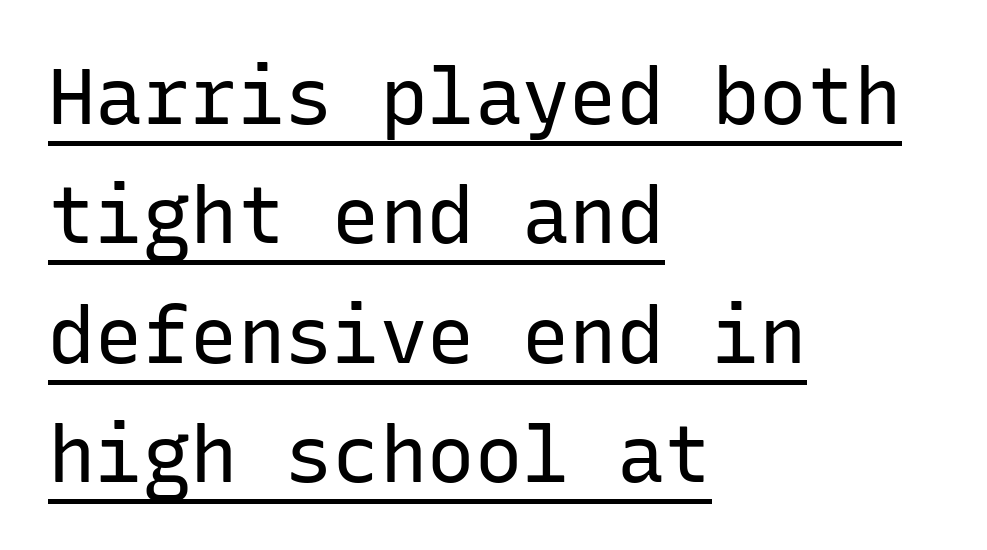
A typesetter would call this leading conventional body-copy spacing. Every character sits straight up, as roman type does. Vertical stems look standard width or narrower in stroke. Observe the absence of serifs on each vertical stroke in this sample.
